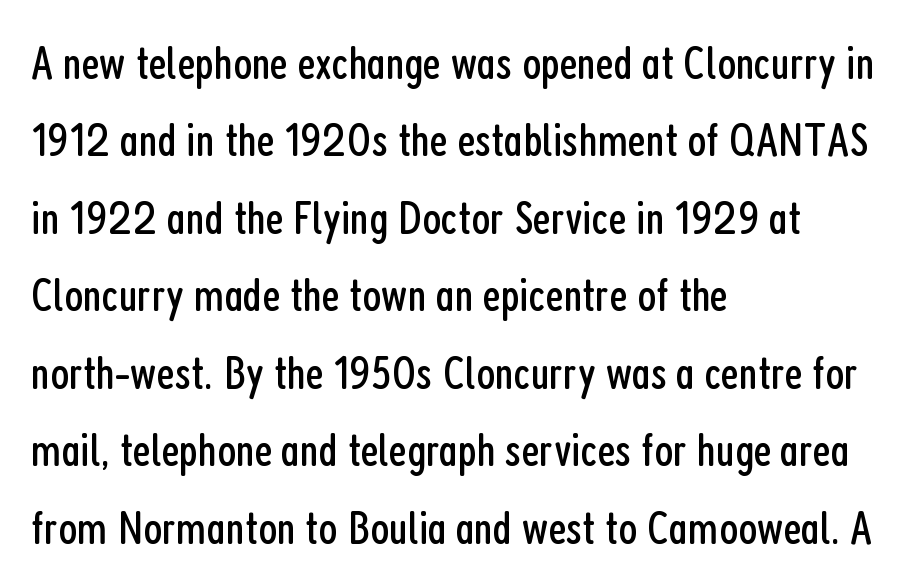
The image shows 49 px regular-weight, condensed sans-serif type, upright; set left-aligned, normal line spacing (1.58x), normal letter spacing, not underlined; low stroke contrast and a medium x-height.
